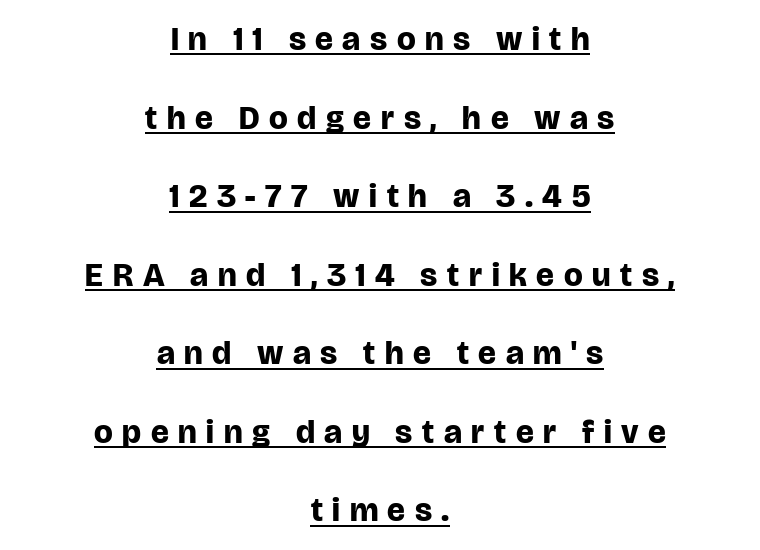
Q: Is the text bold? A: Yes.
Q: Is the text italic (slanted)? A: No, it is upright.
Q: Is the typeface a serif or a sans-serif typeface? A: Sans-serif.
Q: Is the text underlined? A: Yes.
Q: How is the paragraph aligned? A: Centered.
Q: Is the spacing between letters normal or unusually wide? A: Unusually wide.
Q: Is the spacing between lines tight, normal or loose? A: Loose.
Q: Width (condensed, normal, or wide)? A: Normal.
Q: Stroke contrast? A: Low.
Q: x-height? A: Large.
Q: Monospaced? A: No.
